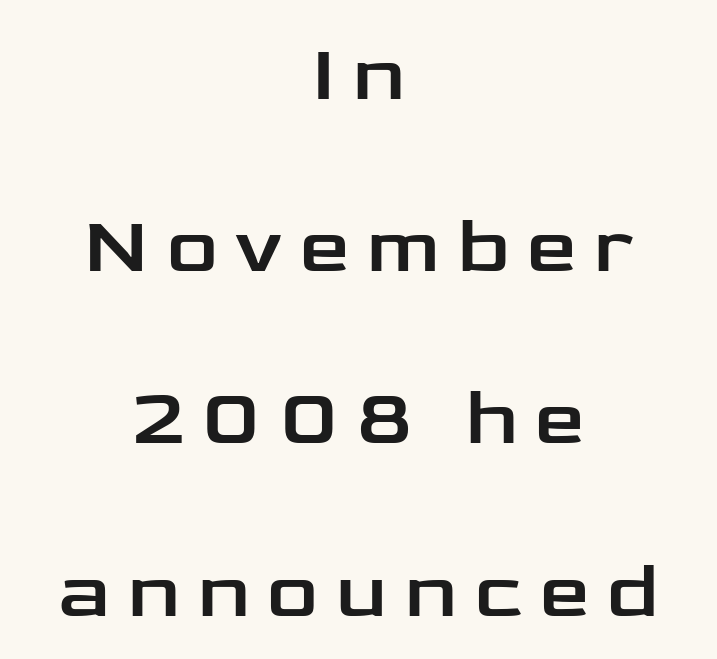
The image shows 79 px wide sans-serif type, upright; set centered, loose line spacing (2.18x), unusually wide letter spacing (+0.23 em), not underlined; low stroke contrast and a medium x-height.
